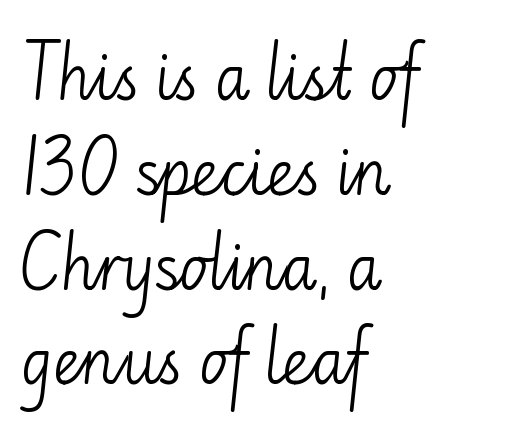
The image shows 60 px light sans-serif type; set left-aligned, normal line spacing (1.58x), normal letter spacing, not underlined; low stroke contrast and a small x-height.
